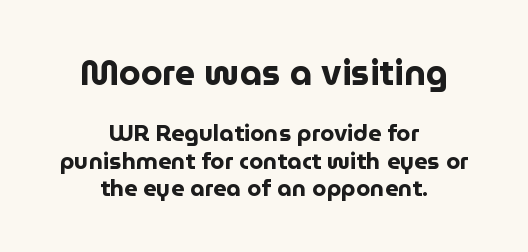
The image shows 35 px bold sans-serif type, upright; set centered, line spacing 1.2x, normal letter spacing, not underlined; the first (top) block is 1.52x larger; low stroke contrast and a medium x-height.
